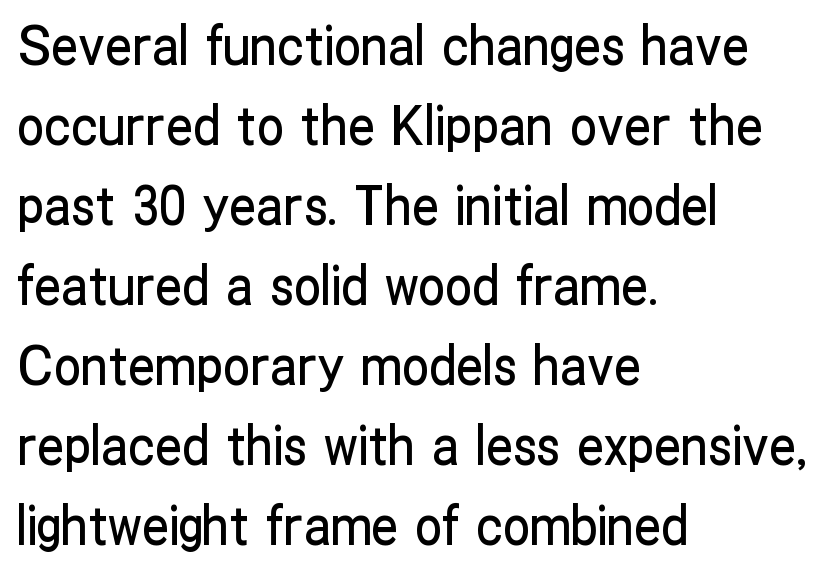
The image shows 54 px condensed sans-serif type, upright; set left-aligned, normal line spacing (1.48x), normal letter spacing, not underlined; low stroke contrast and a medium x-height.
